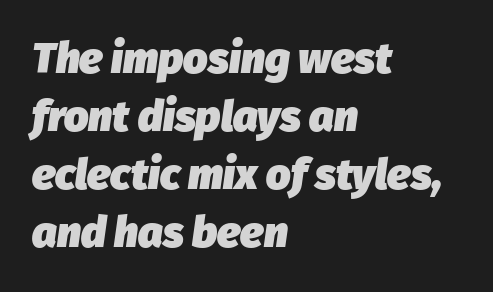
The image shows 43 px heavy type, italic (leaning right); set left-aligned, normal line spacing (1.35x), normal letter spacing, not underlined; low stroke contrast and a medium x-height.
